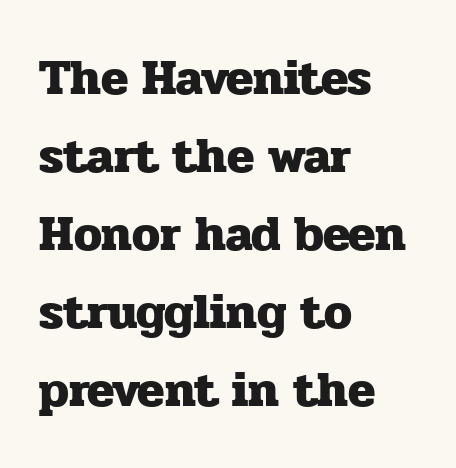
In terms of posture, this sample is upright. Descender tails drop into unmarked territory. The face used here is seriffed, in the tradition of book romans. Notice how the passage keeps a crisp vertical edge on the left only. Look at the tracking — it's just the regular setting, nothing added.
